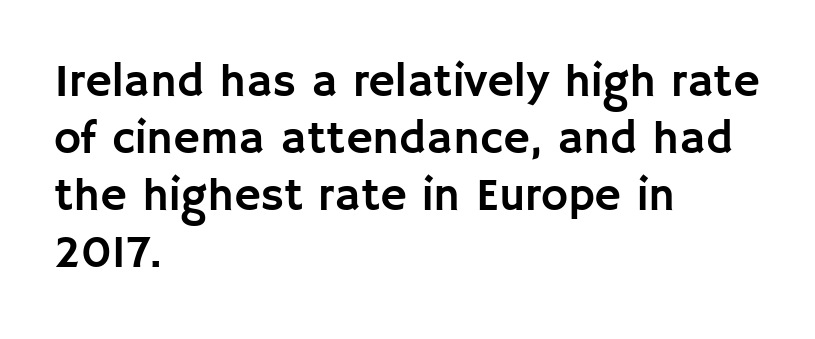
{"serif": "no", "italic": "no", "width": "normal", "stroke_contrast": "low", "x_height": "large", "monospaced": "no", "underline": "no", "align": "left", "line_spacing_ratio": 1.24, "letter_spacing": "normal", "letter_spacing_em": 0.0, "glyph_px": 46}
